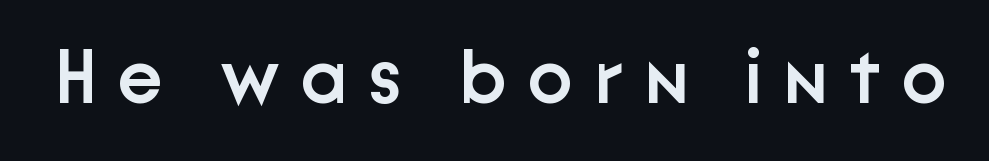
The image shows 76 px semibold sans-serif type, upright; set unusually wide letter spacing (+0.28 em), not underlined; low stroke contrast and a medium x-height.
